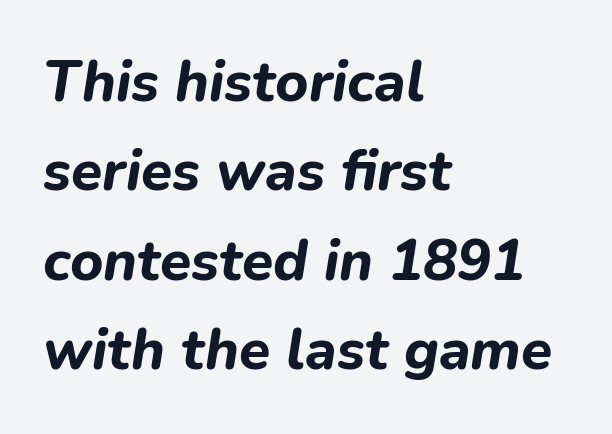
Q: Is the text bold? A: Yes.
Q: Is the text italic (slanted)? A: Yes, it leans right by about 9 degrees.
Q: Is the text underlined? A: No.
Q: How is the paragraph aligned? A: Left-aligned.
Q: Is the spacing between letters normal or unusually wide? A: Normal.
Q: Is the spacing between lines tight, normal or loose? A: Normal.
Q: Width (condensed, normal, or wide)? A: Normal.
Q: Stroke contrast? A: Low.
Q: x-height? A: Medium.
Q: Monospaced? A: No.
